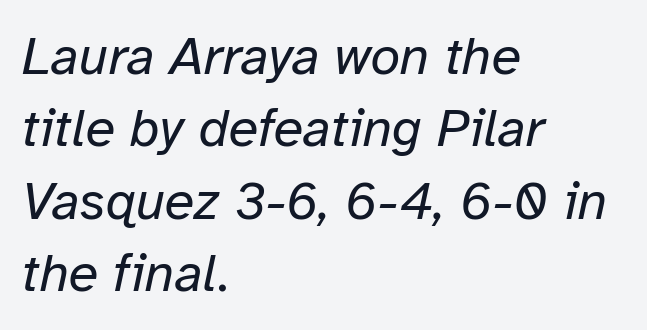
{"italic": "yes", "lean": "right", "slant_degrees": 12, "bold": "no", "weight": "regular", "width": "normal", "stroke_contrast": "low", "x_height": "medium", "monospaced": "no", "underline": "no", "align": "left", "line_spacing": "normal", "line_spacing_ratio": 1.34, "letter_spacing": "normal", "letter_spacing_em": 0.0, "glyph_px": 54}
